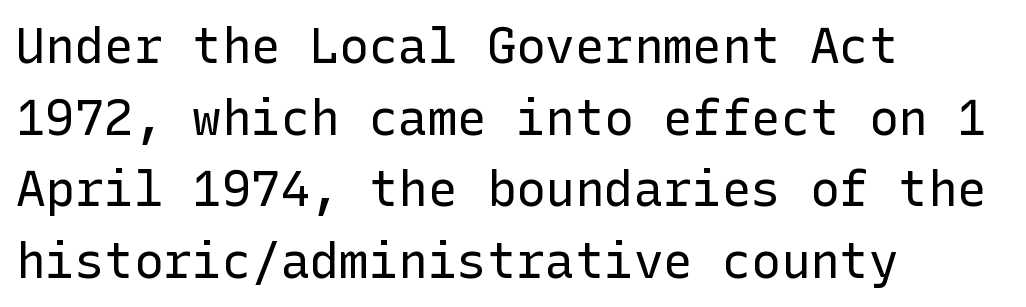
The image shows 49 px regular-weight sans-serif type, upright; set left-aligned, normal line spacing (1.46x), normal letter spacing, not underlined; low stroke contrast and a medium x-height.
